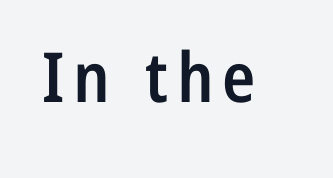
The image shows 69 px semibold, condensed sans-serif type, upright; set not underlined; low stroke contrast and a medium x-height.
